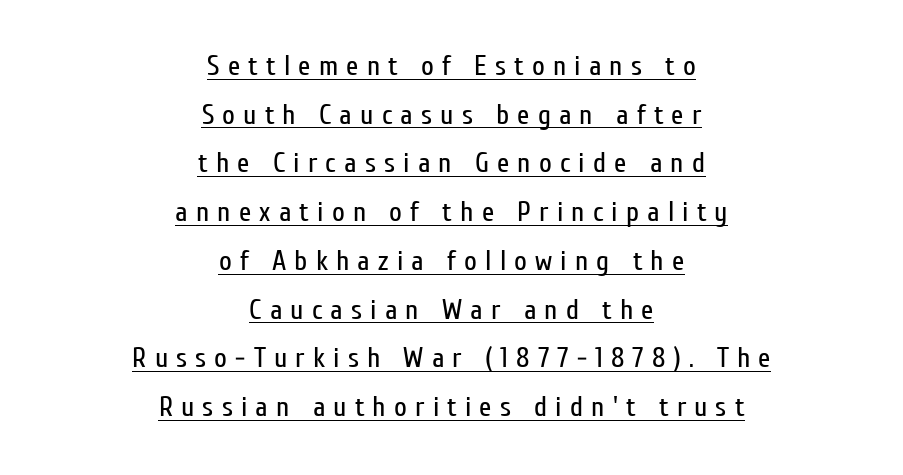
{"serif": "no", "italic": "no", "bold": "no", "weight": "regular", "width": "condensed", "stroke_contrast": "low", "x_height": "medium", "monospaced": "no", "underline": "yes", "align": "center", "line_spacing_ratio": 1.74, "letter_spacing": "wide", "letter_spacing_em": 0.29, "glyph_px": 28}
